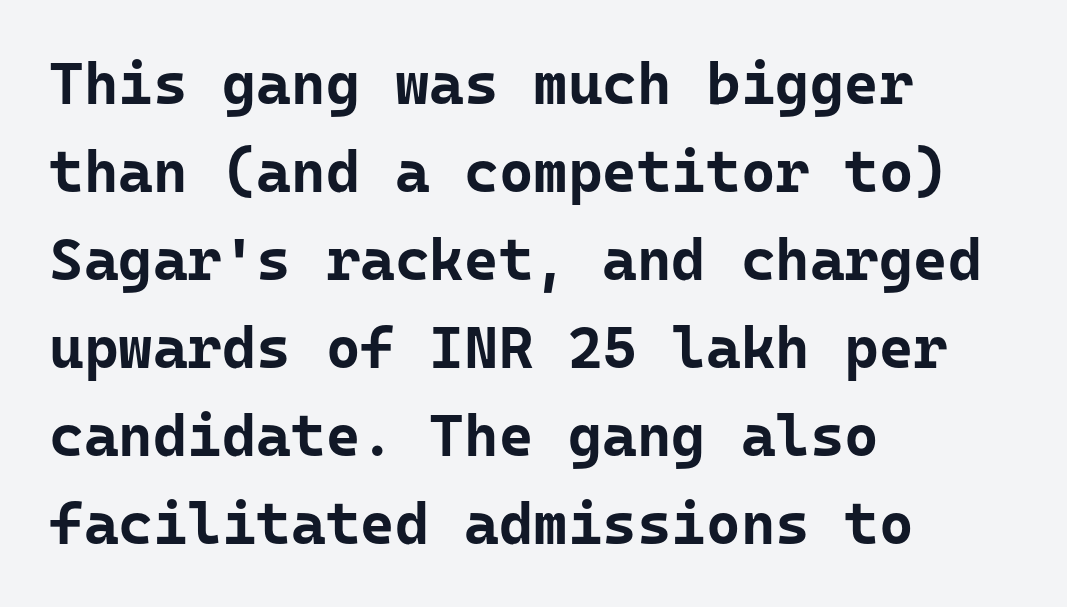
{"serif": "no", "italic": "no", "bold": "yes", "weight": "bold", "width": "normal", "stroke_contrast": "low", "x_height": "medium", "underline": "no", "align": "left", "line_spacing": "normal", "line_spacing_ratio": 1.49, "letter_spacing": "normal", "letter_spacing_em": 0.0, "glyph_px": 59}
